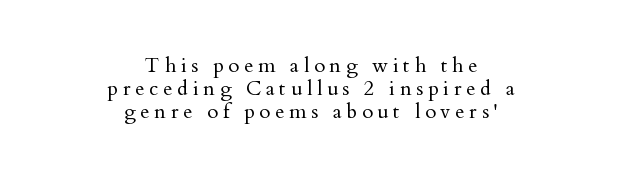
{"italic": "no", "bold": "no", "underline": "no", "align": "center", "line_spacing": "tight", "line_spacing_ratio": 1.14, "letter_spacing": "wide", "letter_spacing_em": 0.24, "glyph_px": 20}
